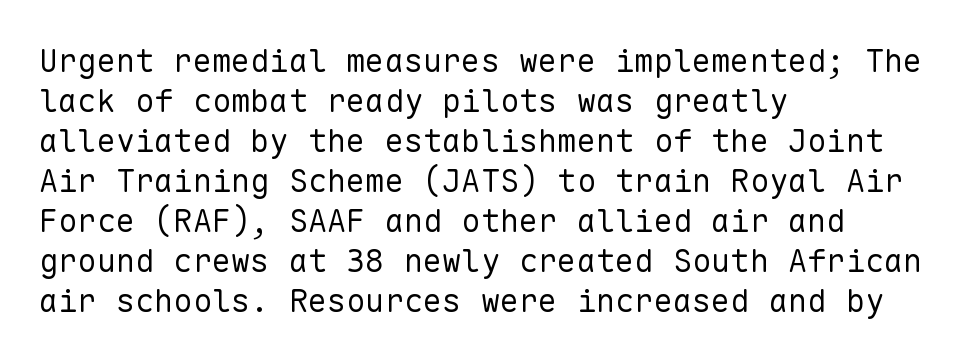
{"serif": "no", "italic": "no", "bold": "no", "weight": "regular", "width": "normal", "stroke_contrast": "low", "x_height": "medium", "monospaced": "yes", "underline": "no", "align": "left", "line_spacing": "normal", "line_spacing_ratio": 1.25, "letter_spacing": "normal", "letter_spacing_em": 0.0, "glyph_px": 32}
